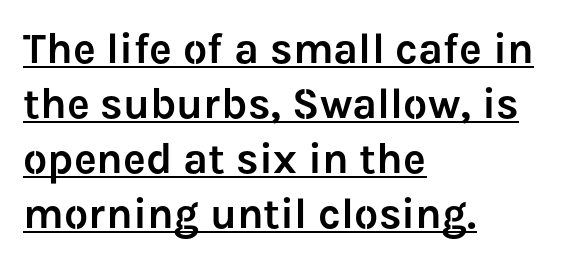
The image shows 43 px sans-serif type, upright; set left-aligned, normal line spacing (1.28x), normal letter spacing, underlined; low stroke contrast and a medium x-height.
